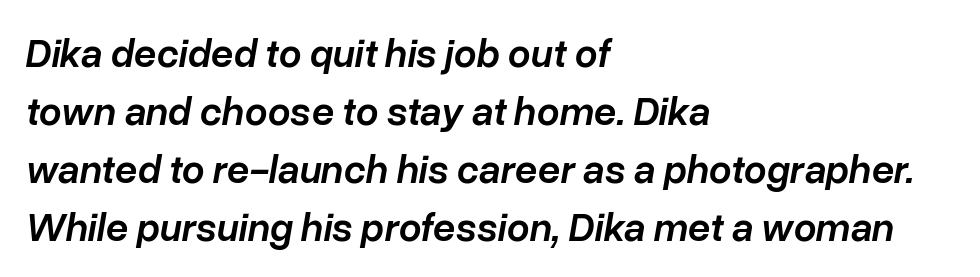
{"italic": "yes", "lean": "right", "slant_degrees": 10, "bold": "semi", "weight": "semibold", "width": "normal", "stroke_contrast": "low", "x_height": "medium", "monospaced": "no", "underline": "no", "align": "left", "line_spacing": "normal", "line_spacing_ratio": 1.45, "letter_spacing": "normal", "letter_spacing_em": 0.0, "glyph_px": 40}
